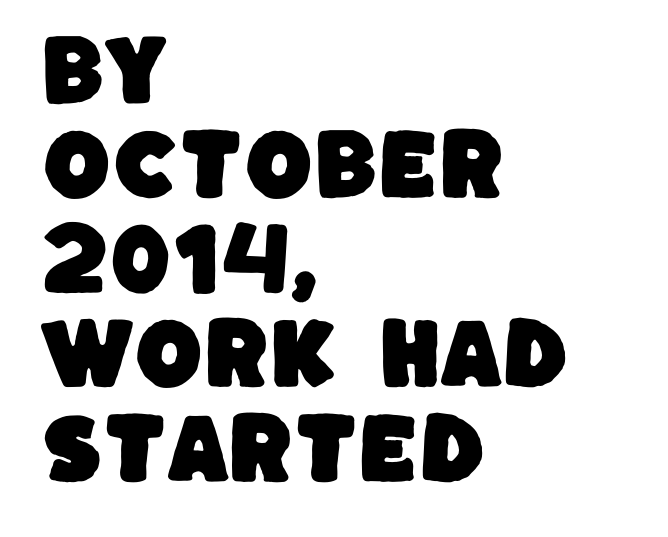
{"serif": "no", "width": "normal", "stroke_contrast": "low", "x_height": "large", "monospaced": "no", "underline": "no", "align": "left", "line_spacing_ratio": 1.21, "letter_spacing": "normal", "letter_spacing_em": 0.0, "glyph_px": 78}
